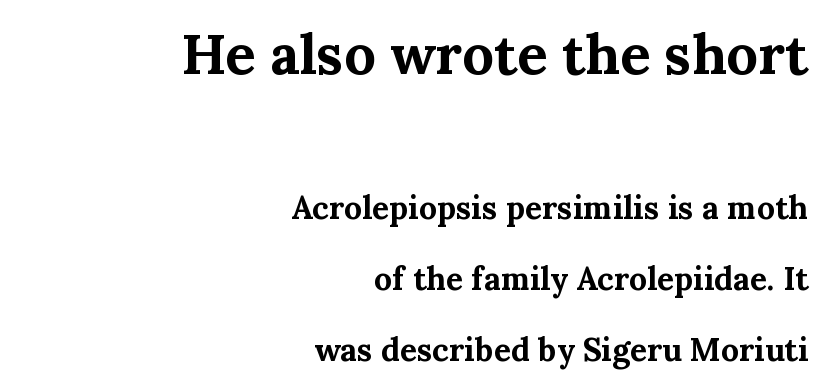
The image shows 56 px bold serif type, upright; set right-aligned, loose line spacing (2.22x), normal letter spacing, not underlined; the first (top) block is 1.75x larger; medium stroke contrast and a medium x-height.
